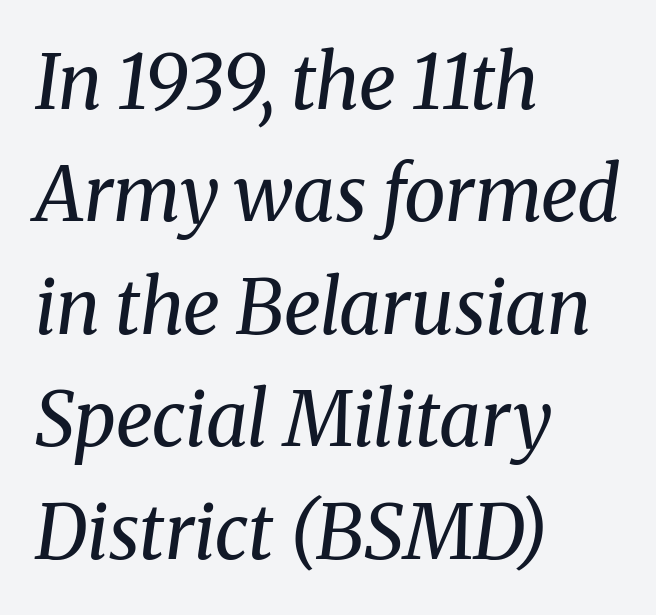
Q: Is the text bold? A: No.
Q: Is the text italic (slanted)? A: Yes, it leans right by about 8 degrees.
Q: Is the typeface a serif or a sans-serif typeface? A: Serif.
Q: Is the text underlined? A: No.
Q: How is the paragraph aligned? A: Left-aligned.
Q: Is the spacing between letters normal or unusually wide? A: Normal.
Q: Is the spacing between lines tight, normal or loose? A: Normal.
Q: Width (condensed, normal, or wide)? A: Normal.
Q: Stroke contrast? A: Medium.
Q: x-height? A: Medium.
Q: Monospaced? A: No.
